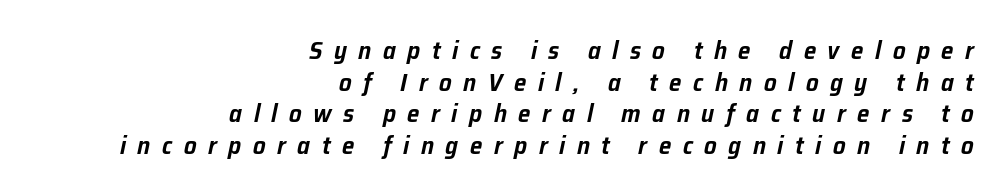
Q: Is the text italic (slanted)? A: Yes, it leans right by about 12 degrees.
Q: Is the text underlined? A: No.
Q: How is the paragraph aligned? A: Right-aligned.
Q: Is the spacing between letters normal or unusually wide? A: Unusually wide.
Q: Is the spacing between lines tight, normal or loose? A: Normal.
